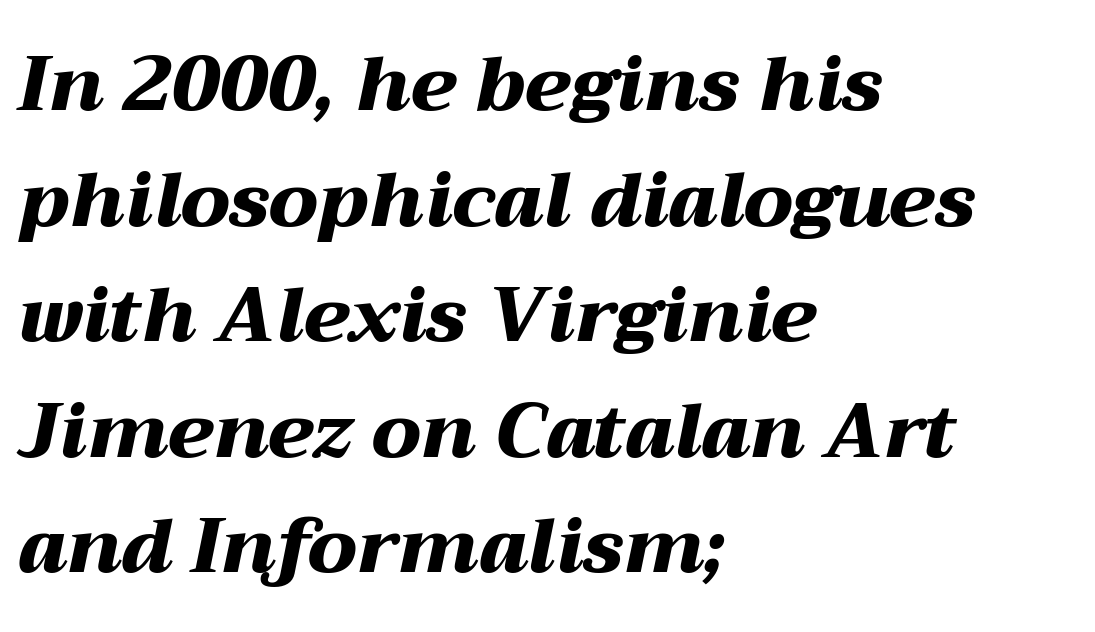
Regarding leading, the lines here are spaced in the standard way. Students, this is bold: see how much ink each stroke carries. Caption: multi-line text, flush left, ragged right. Spacing verdict: proportional, widths tailored to each character.
